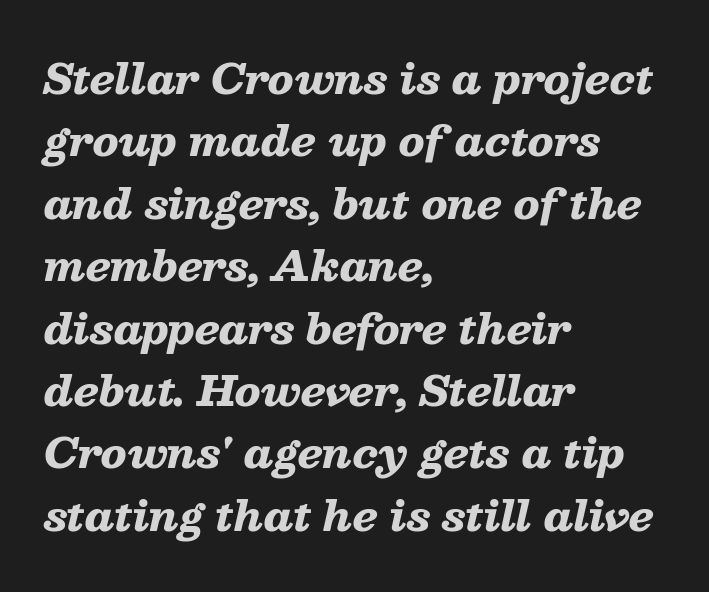
The image shows 40 px heavy, wide type, italic (leaning right); set left-aligned, normal line spacing (1.56x), normal letter spacing, not underlined; low stroke contrast and a medium x-height.
